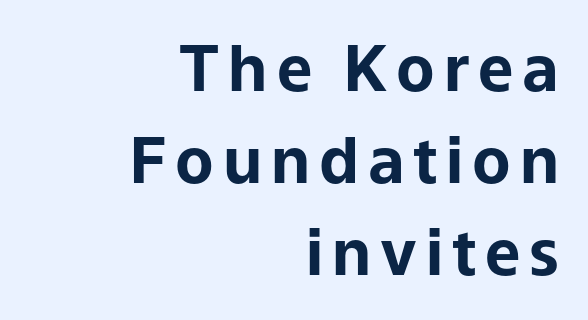
The image shows 63 px bold sans-serif type, upright; set right-aligned, normal line spacing (1.46x), not underlined; low stroke contrast and a medium x-height.
